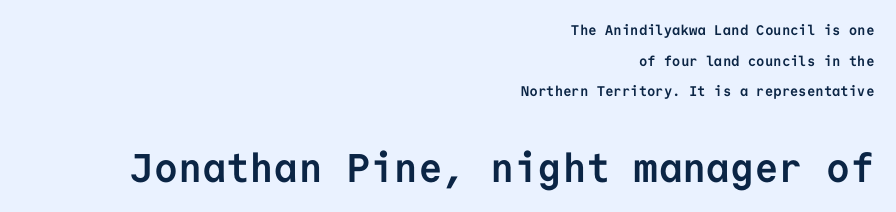
Q: Is the text bold? A: Yes.
Q: Is the text italic (slanted)? A: No, it is upright.
Q: Is the typeface a serif or a sans-serif typeface? A: Sans-serif.
Q: Is the text underlined? A: No.
Q: How is the paragraph aligned? A: Right-aligned.
Q: Is the spacing between letters normal or unusually wide? A: Normal.
Q: Is the spacing between lines tight, normal or loose? A: Loose.
Q: Which block of text is set in a larger size, the first (top) or the second (bottom)? A: The second (bottom) one.
Q: Width (condensed, normal, or wide)? A: Normal.
Q: Stroke contrast? A: Low.
Q: x-height? A: Medium.
Q: Monospaced? A: Yes.
